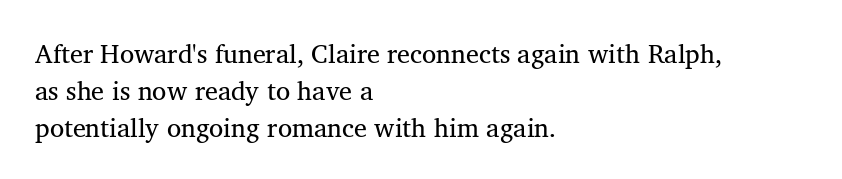
{"italic": "no", "underline": "no", "align": "left", "line_spacing": "normal", "line_spacing_ratio": 1.42, "letter_spacing": "normal", "letter_spacing_em": 0.0, "glyph_px": 26}
